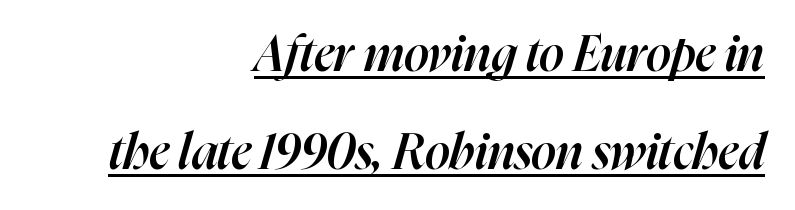
{"italic": "yes", "lean": "right", "slant_degrees": 16, "bold": "semi", "weight": "semibold", "width": "normal", "stroke_contrast": "high", "x_height": "medium", "monospaced": "no", "underline": "yes", "align": "right", "line_spacing": "loose", "line_spacing_ratio": 2.0, "letter_spacing": "normal", "letter_spacing_em": 0.0, "glyph_px": 49}
